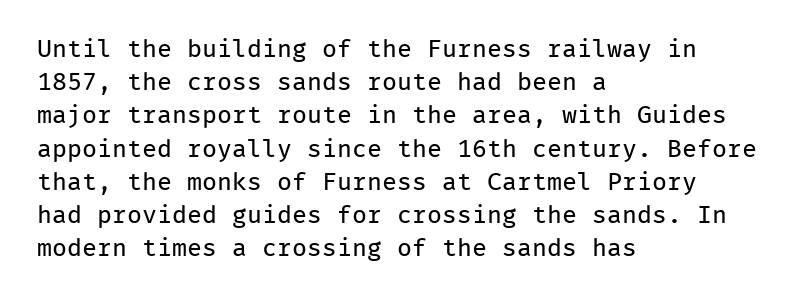
These lines sit exactly where default settings would place them. Decoration check: the copy has no underline. The typeface has the unassuming heft of standard copy or less. Horizontal alignment here is leftward, the default for most running prose.
